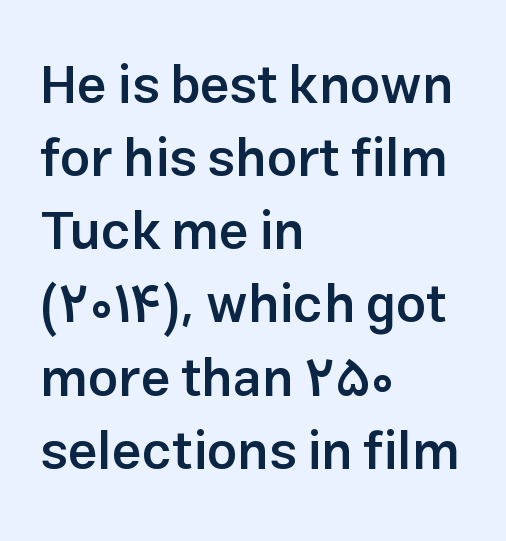
{"serif": "no", "italic": "no", "bold": "semi", "weight": "semibold", "width": "normal", "stroke_contrast": "low", "x_height": "medium", "monospaced": "no", "underline": "no", "align": "left", "line_spacing": "normal", "line_spacing_ratio": 1.38, "letter_spacing": "normal", "letter_spacing_em": 0.0, "glyph_px": 53}
